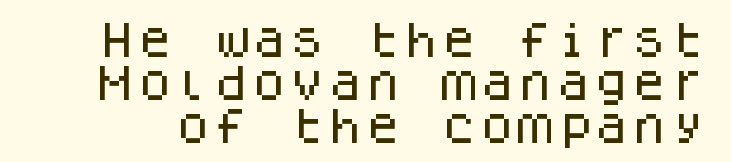
Each letter's strokes conclude bluntly, with no projecting serifs. The specimen omits any rule beneath the text block's lines. Is there much room between lines? No — they nearly touch. Each word holds together tightly as a unit, with standard inter-letter gaps.
